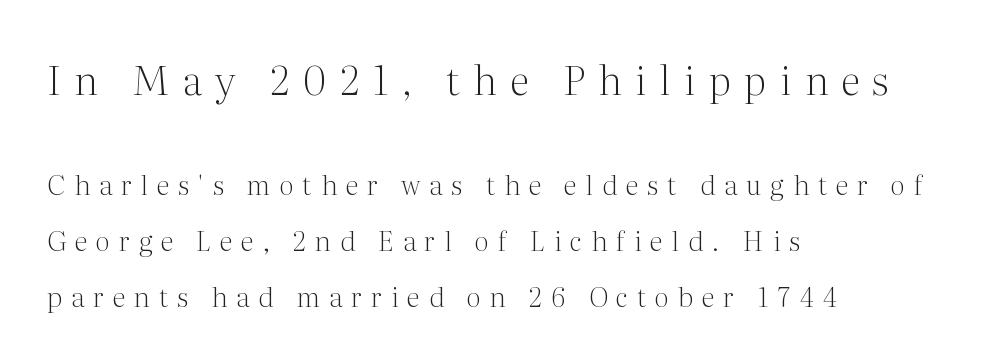
The image shows 40 px light serif type, upright; set left-aligned, loose line spacing (2.09x), unusually wide letter spacing (+0.33 em), not underlined; the first (top) block is 1.48x larger; medium stroke contrast and a medium x-height.
